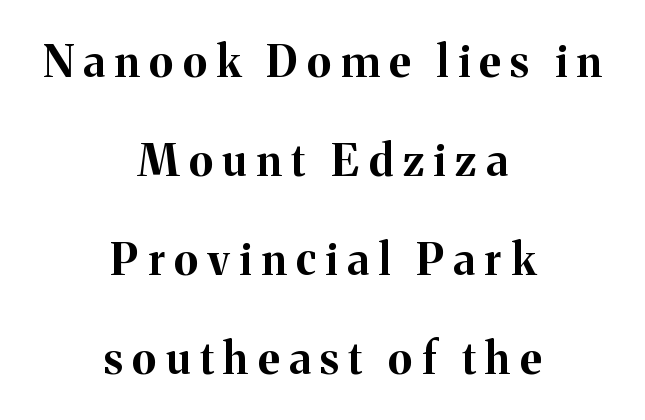
The rendering shows small feet on the letterforms — a serif design. Any mark beneath the type? The region is blank. The tracking reads as deliberately expanded to a designer's eye. Quick note: not italic, upright.
